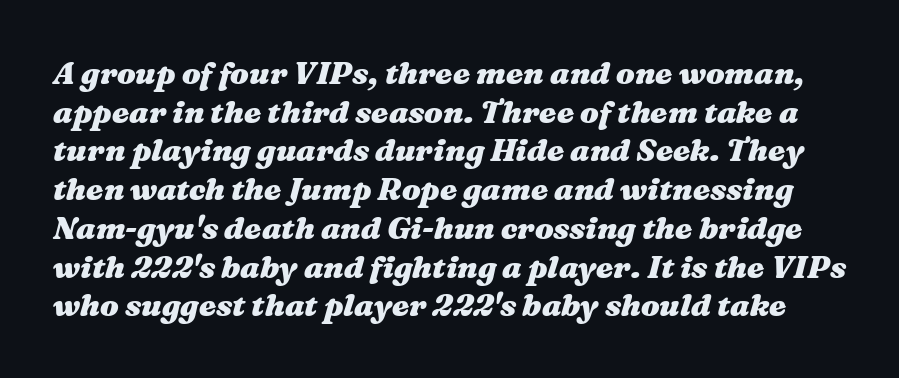
{"italic": "yes", "lean": "right", "slant_degrees": 16, "bold": "yes", "weight": "heavy", "width": "wide", "stroke_contrast": "medium", "x_height": "medium", "monospaced": "no", "underline": "no", "line_spacing": "normal", "line_spacing_ratio": 1.25, "letter_spacing": "normal", "letter_spacing_em": 0.0, "glyph_px": 31}
